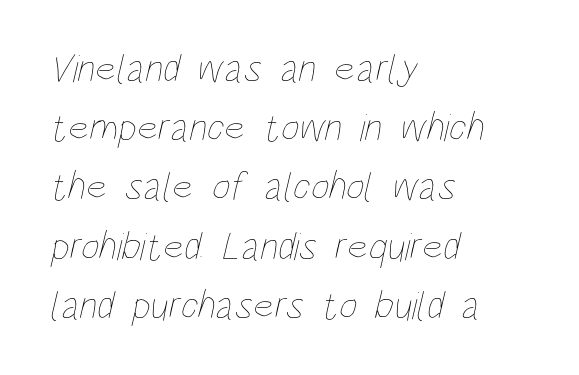
{"bold": "no", "weight": "thin", "width": "condensed", "stroke_contrast": "low", "x_height": "large", "monospaced": "no", "underline": "no", "align": "left", "line_spacing": "normal", "line_spacing_ratio": 1.48, "letter_spacing": "normal", "letter_spacing_em": 0.0, "glyph_px": 40}
